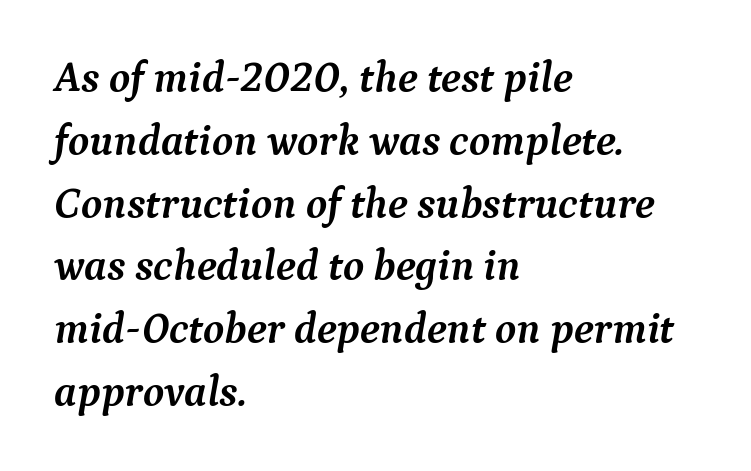
Q: Is the text bold? A: Yes.
Q: Is the text italic (slanted)? A: Yes, it leans right by about 9 degrees.
Q: Is the typeface a serif or a sans-serif typeface? A: Serif.
Q: Is the text underlined? A: No.
Q: How is the paragraph aligned? A: Left-aligned.
Q: Is the spacing between letters normal or unusually wide? A: Normal.
Q: Is the spacing between lines tight, normal or loose? A: Normal.
Q: Width (condensed, normal, or wide)? A: Normal.
Q: Stroke contrast? A: Medium.
Q: x-height? A: Medium.
Q: Monospaced? A: No.
